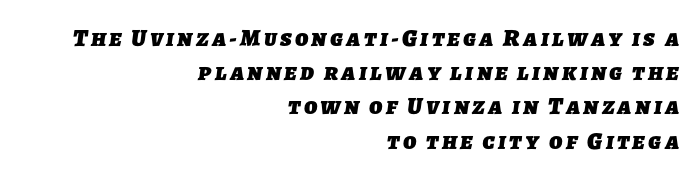
The image shows 25 px bold type; set right-aligned, normal line spacing (1.37x), not underlined.
